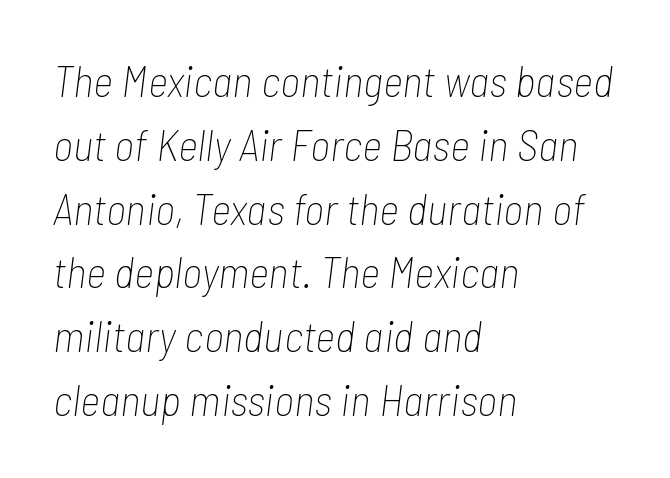
Q: Is the text bold? A: No.
Q: Is the text italic (slanted)? A: Yes, it leans right by about 7 degrees.
Q: Is the text underlined? A: No.
Q: How is the paragraph aligned? A: Left-aligned.
Q: Is the spacing between letters normal or unusually wide? A: Normal.
Q: Is the spacing between lines tight, normal or loose? A: Normal.
Q: Width (condensed, normal, or wide)? A: Condensed.
Q: Stroke contrast? A: Low.
Q: x-height? A: Medium.
Q: Monospaced? A: No.
